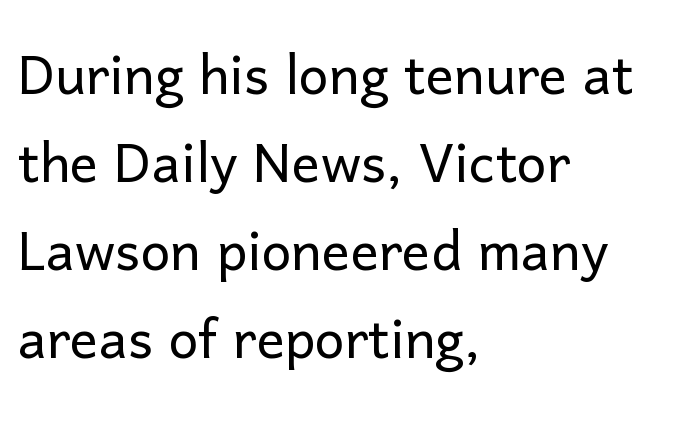
{"serif": "no", "italic": "no", "bold": "no", "weight": "light", "width": "normal", "stroke_contrast": "low", "x_height": "medium", "monospaced": "no", "underline": "no", "align": "left", "line_spacing_ratio": 1.24, "letter_spacing": "normal", "letter_spacing_em": 0.0, "glyph_px": 71}
